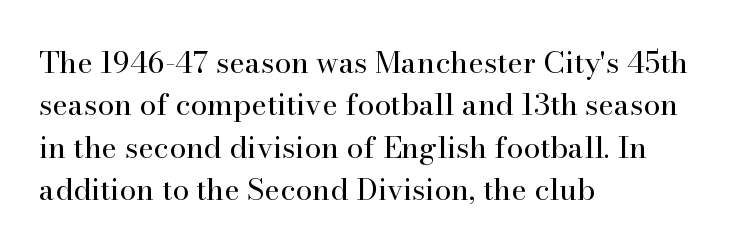
The image shows 30 px regular-weight serif type, upright; set left-aligned, normal line spacing (1.41x), normal letter spacing, not underlined; high stroke contrast and a small x-height.
